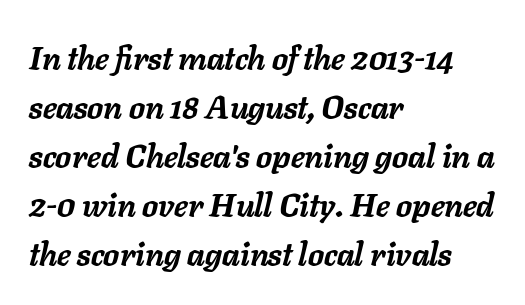
Q: Is the text bold? A: Yes.
Q: Is the text italic (slanted)? A: Yes, it leans right by about 11 degrees.
Q: Is the text underlined? A: No.
Q: How is the paragraph aligned? A: Left-aligned.
Q: Is the spacing between letters normal or unusually wide? A: Normal.
Q: Is the spacing between lines tight, normal or loose? A: Normal.
Q: Width (condensed, normal, or wide)? A: Normal.
Q: Stroke contrast? A: Low.
Q: x-height? A: Medium.
Q: Monospaced? A: No.
